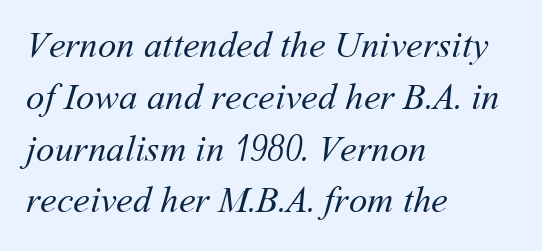
The image shows 37 px regular-weight type; set left-aligned, normal line spacing (1.4x), normal letter spacing, not underlined; medium stroke contrast and a medium x-height.
